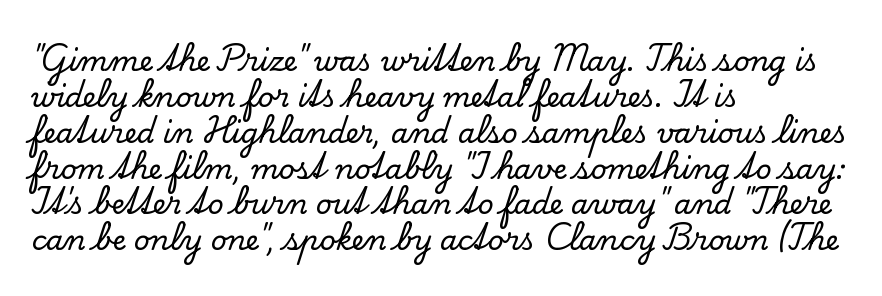
Quick note: underline off. Think of a printed novel: that variable character pitch is what you see here. Students, note that the glyphs here touch the page at normal intervals. Casual observation: everything's shoved over to the left. The passage shown is typeset with a serif family.
